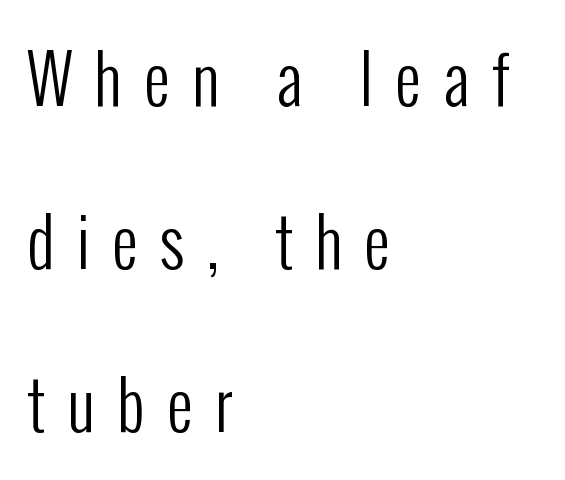
The image shows 66 px regular-weight, condensed sans-serif type, upright; set left-aligned, loose line spacing (2.47x), unusually wide letter spacing (+0.33 em), not underlined; low stroke contrast and a medium x-height.
